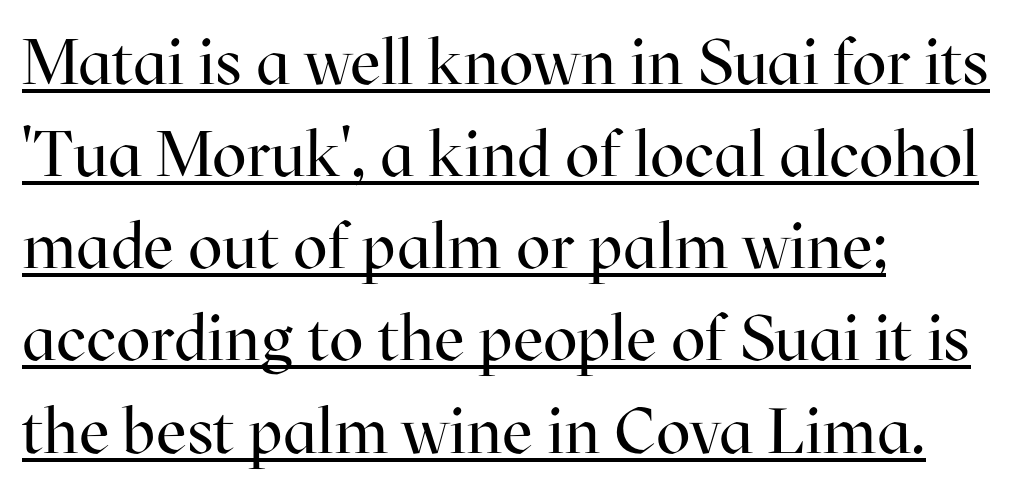
{"serif": "yes", "italic": "no", "bold": "no", "weight": "regular", "width": "normal", "stroke_contrast": "high", "x_height": "medium", "monospaced": "no", "underline": "yes", "align": "left", "line_spacing": "normal", "line_spacing_ratio": 1.44, "letter_spacing": "normal", "letter_spacing_em": 0.0, "glyph_px": 64}
